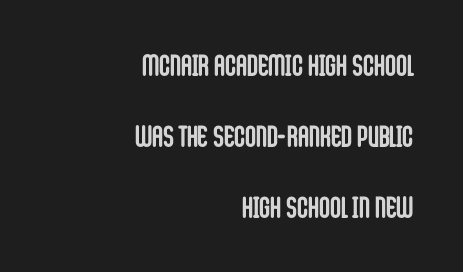
Q: Is the text bold? A: Yes.
Q: Is the text italic (slanted)? A: No, it is upright.
Q: Is the typeface a serif or a sans-serif typeface? A: Sans-serif.
Q: Is the text underlined? A: No.
Q: How is the paragraph aligned? A: Right-aligned.
Q: Is the spacing between letters normal or unusually wide? A: Normal.
Q: Is the spacing between lines tight, normal or loose? A: Loose.
Q: Width (condensed, normal, or wide)? A: Condensed.
Q: Stroke contrast? A: Low.
Q: x-height? A: Large.
Q: Monospaced? A: No.
